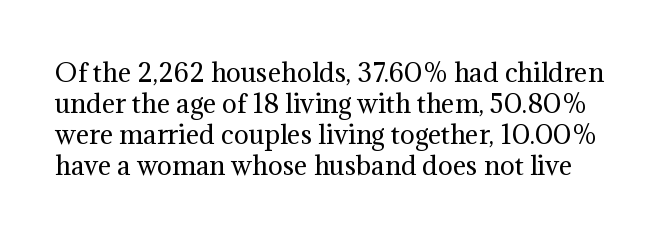
Q: Is the text bold? A: No.
Q: Is the text italic (slanted)? A: No, it is upright.
Q: Is the text underlined? A: No.
Q: Is the spacing between letters normal or unusually wide? A: Normal.
